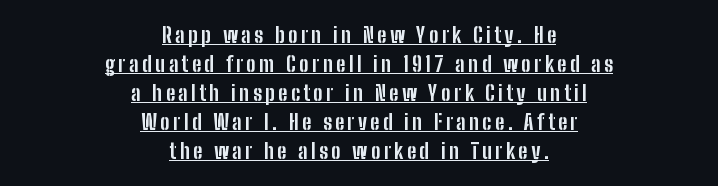
Q: Is the text bold? A: Yes.
Q: Is the text italic (slanted)? A: No, it is upright.
Q: Is the text underlined? A: Yes.
Q: How is the paragraph aligned? A: Centered.
Q: Is the spacing between lines tight, normal or loose? A: Normal.
